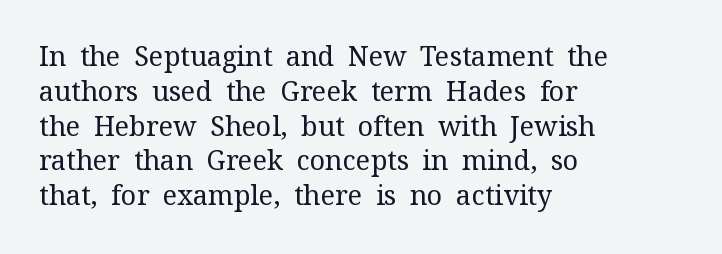
The image shows 27 px text type, upright; set left-aligned, normal line spacing (1.29x), normal letter spacing, not underlined.
